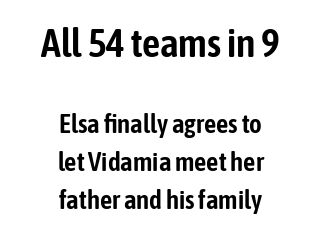
Q: Is the text italic (slanted)? A: No, it is upright.
Q: Is the typeface a serif or a sans-serif typeface? A: Sans-serif.
Q: Is the text underlined? A: No.
Q: How is the paragraph aligned? A: Centered.
Q: Is the spacing between letters normal or unusually wide? A: Normal.
Q: Is the spacing between lines tight, normal or loose? A: Normal.
Q: Which block of text is set in a larger size, the first (top) or the second (bottom)? A: The first (top) one.
Q: Width (condensed, normal, or wide)? A: Condensed.
Q: Stroke contrast? A: Low.
Q: x-height? A: Medium.
Q: Monospaced? A: No.
